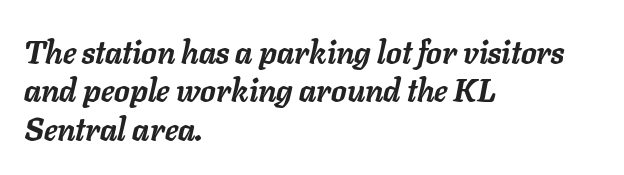
The image shows 31 px semibold type, italic (leaning right); set left-aligned, line spacing 1.24x, normal letter spacing, not underlined; low stroke contrast and a medium x-height.
